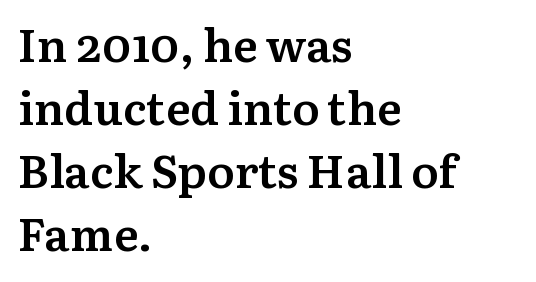
The image shows 46 px semibold serif type, upright; set left-aligned, normal line spacing (1.37x), normal letter spacing, not underlined; medium stroke contrast and a medium x-height.
